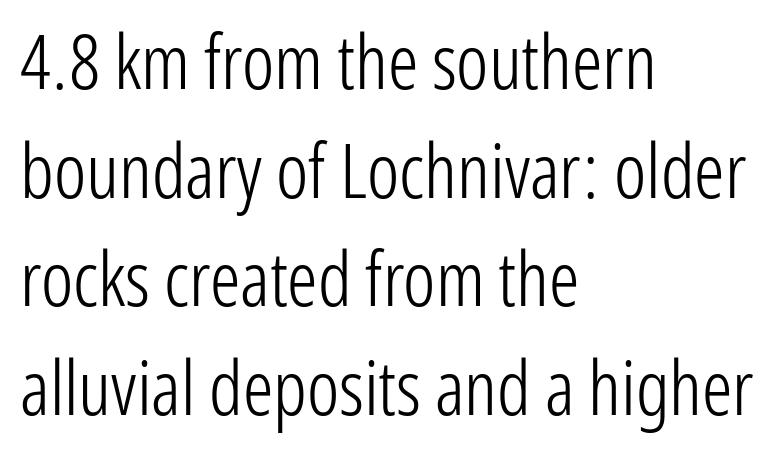
The image shows 76 px light, condensed sans-serif type, upright; set left-aligned, normal line spacing (1.43x), normal letter spacing, not underlined; low stroke contrast and a medium x-height.
